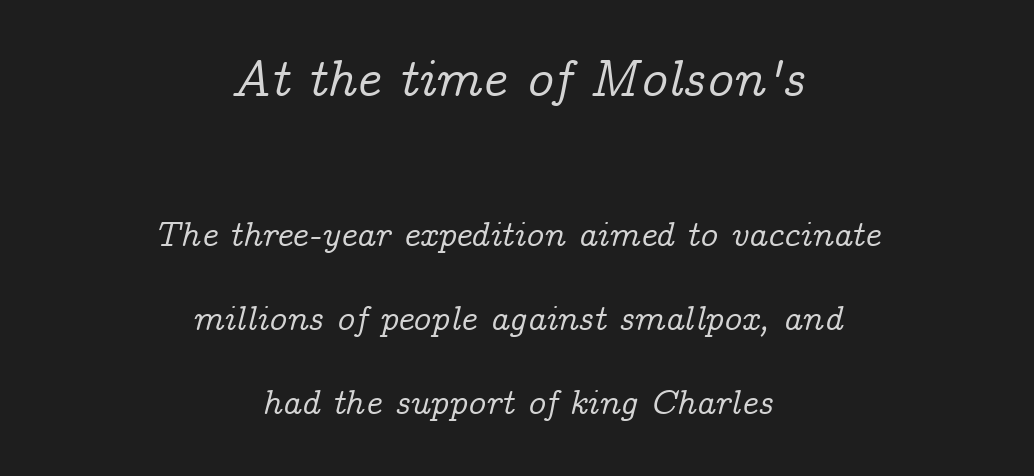
Caption: multi-line text, centered on the measure. The typography opts for an oblique posture over an upright one. The letters carry serifs — small finishing strokes at the ends of their stems. The gap between lines stays unmarked. The designer gave the opening block more size than the closing block. You could call the tracking neutral — neither tight nor loose.
